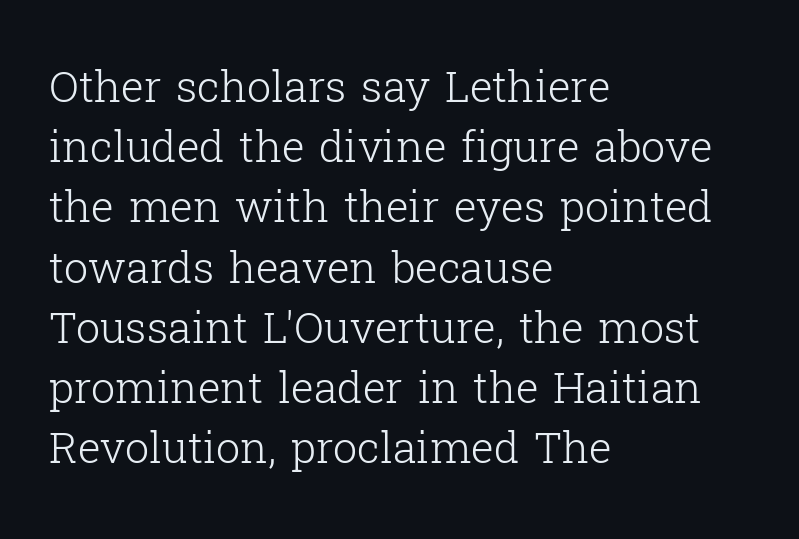
Does the lettering tilt? It doesn't — this is upright. In CSS terms this would be text-align: left. Regarding leading, the lines here are spaced in the standard way. The specimen omits any rule beneath the text block's lines. Looks like regular typesetting: each glyph gets only the width it needs.
